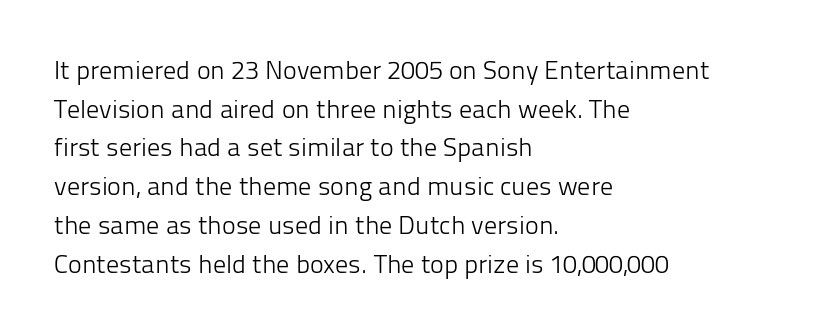
Posture: vertical. The weight tops out at a normal text grade. Words appear dense and cohesive because spacing is normal. If you drew a ruler down the left edge, every line would touch it. Line spacing here is normal. Underline: absent.
